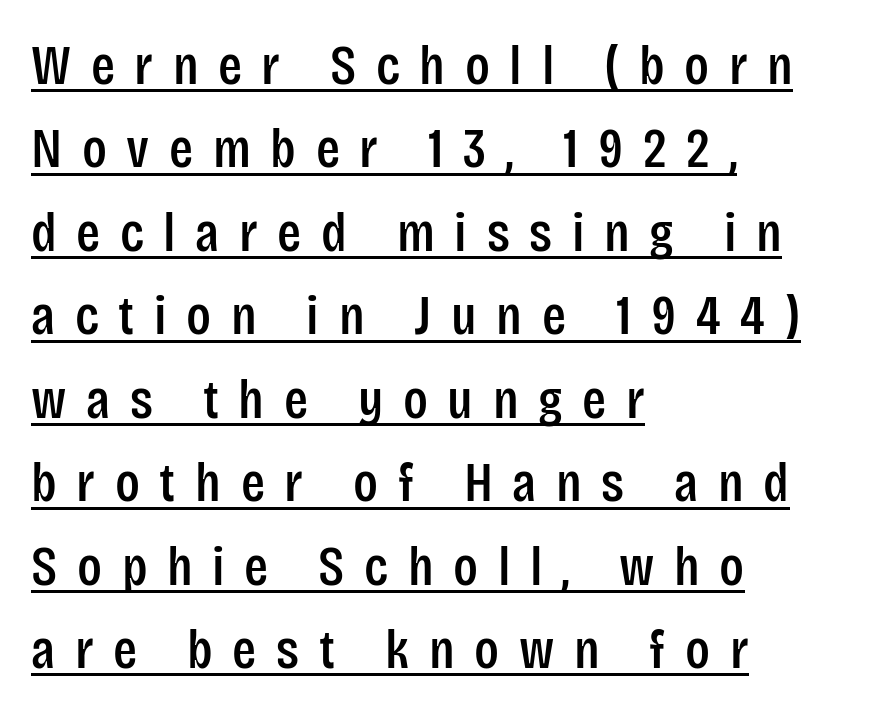
Somebody hit Ctrl+U on this one — the words are underlined. The space between consecutive lines is moderate. The lines in this sample share a left origin and differ only in where they stop. Nope, no serifs anywhere on these letters. Here the designer chose a conventional face with non-uniform glyph widths.
